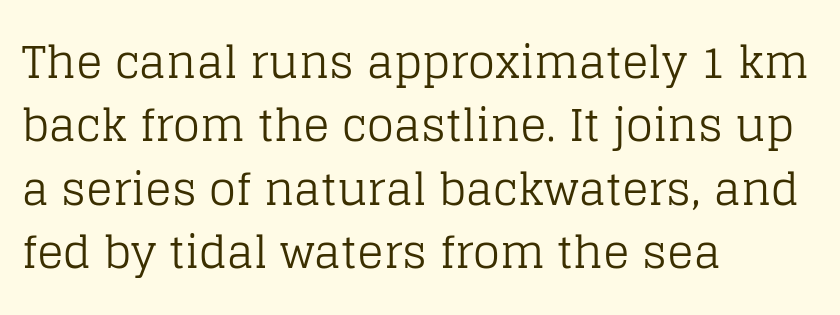
Q: Is the text bold? A: No.
Q: Is the text italic (slanted)? A: No, it is upright.
Q: Is the typeface a serif or a sans-serif typeface? A: Serif.
Q: Is the text underlined? A: No.
Q: How is the paragraph aligned? A: Left-aligned.
Q: Is the spacing between letters normal or unusually wide? A: Normal.
Q: Is the spacing between lines tight, normal or loose? A: Normal.
Q: Width (condensed, normal, or wide)? A: Normal.
Q: Stroke contrast? A: Low.
Q: x-height? A: Large.
Q: Monospaced? A: No.
